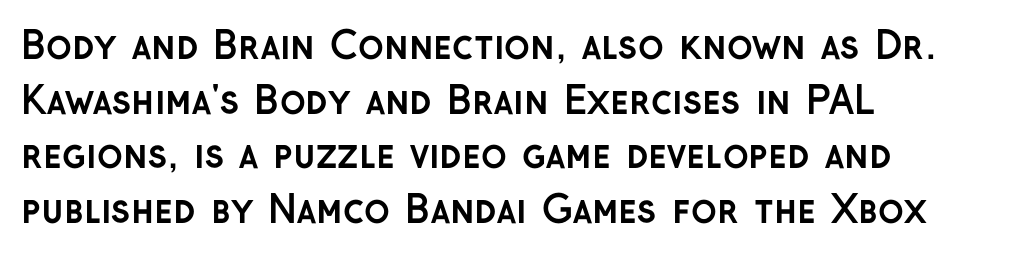
{"serif": "no", "italic": "no", "bold": "yes", "weight": "semibold", "width": "normal", "stroke_contrast": "low", "x_height": "medium", "monospaced": "no", "underline": "no", "align": "left", "line_spacing": "normal", "line_spacing_ratio": 1.44, "letter_spacing": "normal", "letter_spacing_em": 0.0, "glyph_px": 38}
